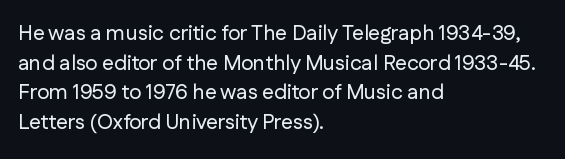
The image shows 21 px text type, upright; set left-aligned, normal line spacing (1.41x), normal letter spacing, not underlined.
